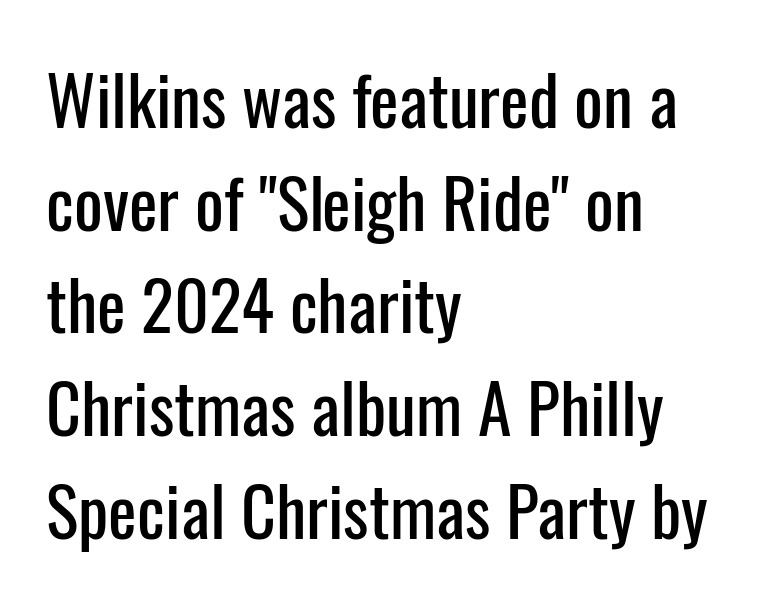
The image shows 68 px condensed sans-serif type, upright; set left-aligned, normal line spacing (1.51x), normal letter spacing, not underlined; low stroke contrast and a medium x-height.
